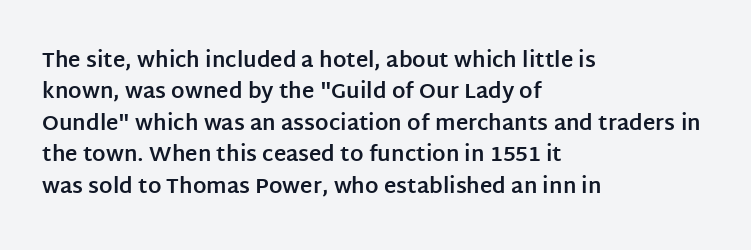
Set as a true bold cut, around the 700 mark. You can tell it's not italic because the verticals are truly vertical. Horizontally, the lines are justified to the leading edge only. Evenly set lines give the paragraph a standard silhouette. Just letters on the line, the space beneath them empty. Compared with typical body copy, the letter spacing here is the same.
